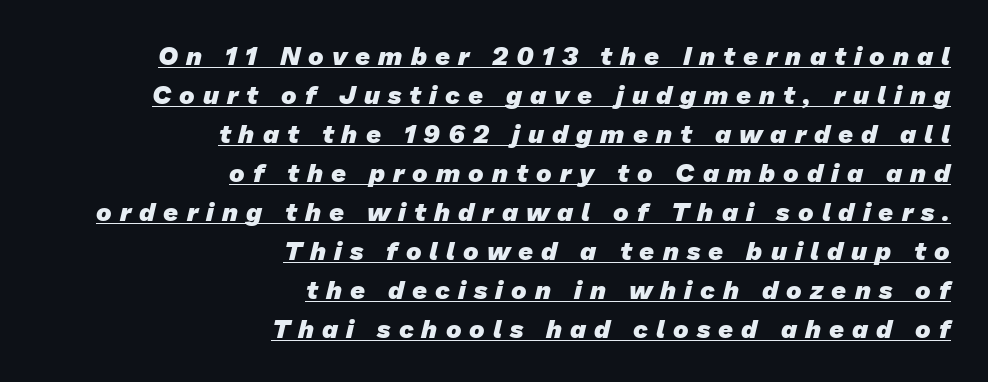
Q: Is the text bold? A: Yes.
Q: Is the text underlined? A: Yes.
Q: How is the paragraph aligned? A: Right-aligned.
Q: Is the spacing between letters normal or unusually wide? A: Unusually wide.
Q: Is the spacing between lines tight, normal or loose? A: Normal.
